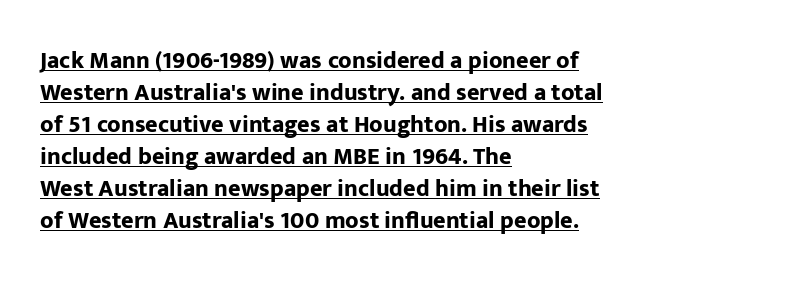
Q: Is the text bold? A: Yes.
Q: Is the text italic (slanted)? A: No, it is upright.
Q: Is the text underlined? A: Yes.
Q: How is the paragraph aligned? A: Left-aligned.
Q: Is the spacing between letters normal or unusually wide? A: Normal.
Q: Is the spacing between lines tight, normal or loose? A: Normal.
